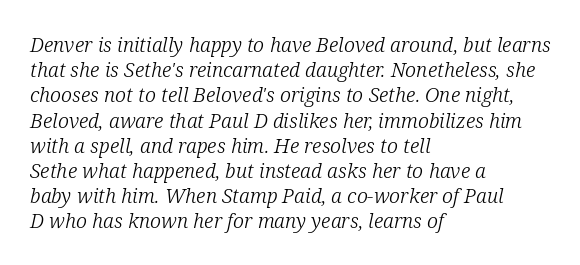
You can tell it's italic because the verticals aren't actually vertical. Tracking here is standard; glyphs follow each other at the usual distance. Bare-footed words on every line. Visually the block forms a straight wall on the left and a jagged coastline on the right.
